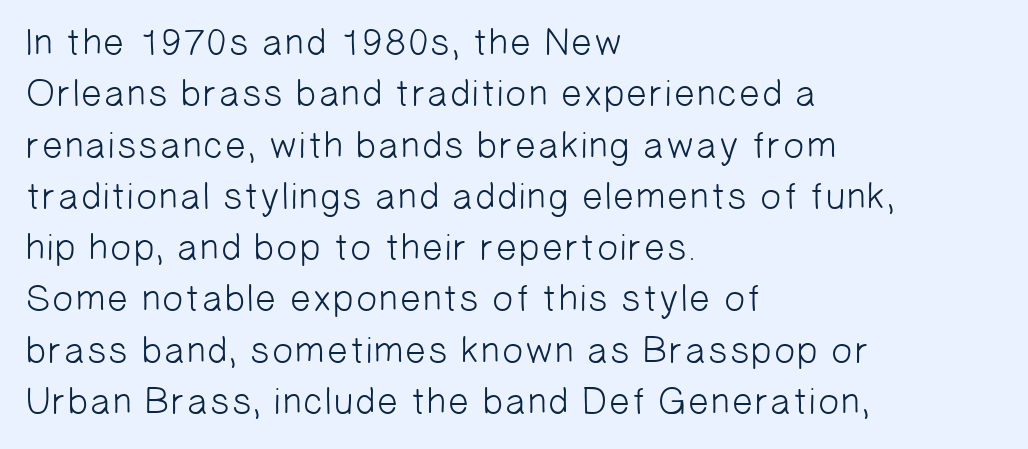
{"serif": "no", "bold": "no", "weight": "light", "width": "normal", "stroke_contrast": "low", "x_height": "medium", "monospaced": "no", "underline": "no", "align": "left", "line_spacing": "normal", "line_spacing_ratio": 1.35, "letter_spacing": "normal", "letter_spacing_em": 0.0, "glyph_px": 38}
